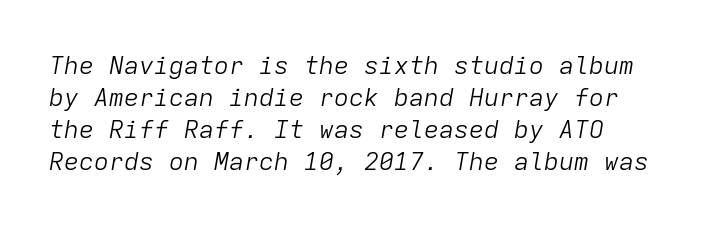
The image shows 25 px text type, italic (leaning right); set normal line spacing (1.28x), normal letter spacing, not underlined.
